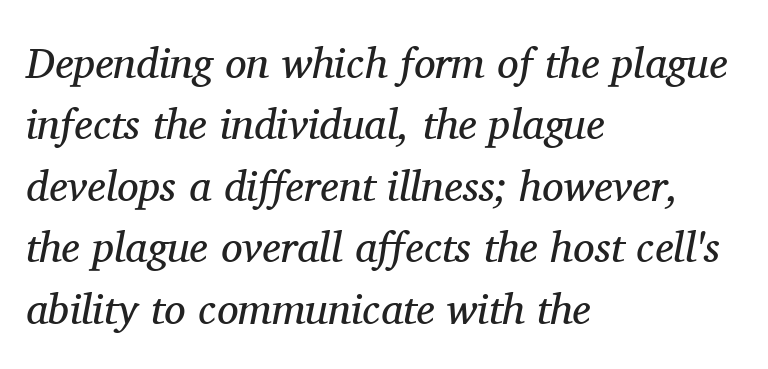
Q: Is the text bold? A: No.
Q: Is the text italic (slanted)? A: Yes, it leans right by about 11 degrees.
Q: Is the typeface a serif or a sans-serif typeface? A: Serif.
Q: Is the text underlined? A: No.
Q: How is the paragraph aligned? A: Left-aligned.
Q: Is the spacing between letters normal or unusually wide? A: Normal.
Q: Is the spacing between lines tight, normal or loose? A: Normal.
Q: Width (condensed, normal, or wide)? A: Normal.
Q: Stroke contrast? A: Medium.
Q: x-height? A: Medium.
Q: Monospaced? A: No.
